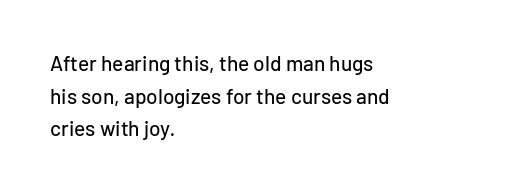
{"italic": "no", "underline": "no", "align": "left", "line_spacing": "normal", "line_spacing_ratio": 1.55, "letter_spacing": "normal", "letter_spacing_em": 0.0, "glyph_px": 21}
